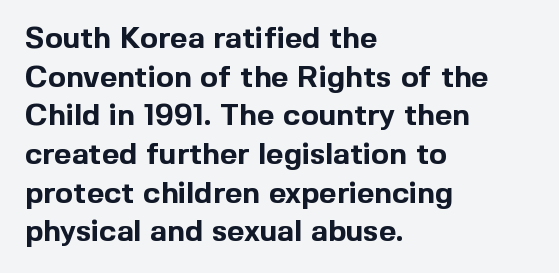
The image shows 30 px bold sans-serif type, upright; set left-aligned, normal line spacing (1.29x), normal letter spacing, not underlined; a medium x-height.
